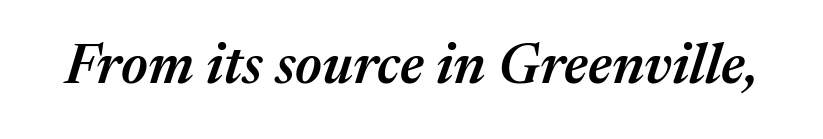
The image shows 56 px semibold type, italic (leaning right); set normal letter spacing, not underlined; medium stroke contrast and a medium x-height.
